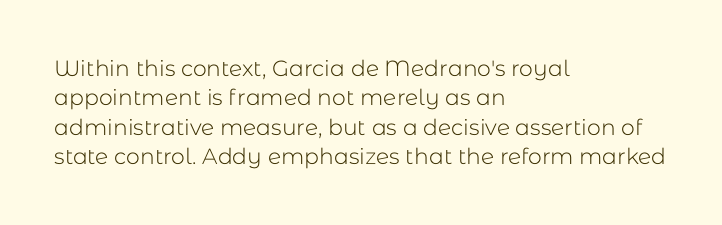
Q: Is the text bold? A: No.
Q: Is the text italic (slanted)? A: No, it is upright.
Q: Is the text underlined? A: No.
Q: How is the paragraph aligned? A: Left-aligned.
Q: Is the spacing between letters normal or unusually wide? A: Normal.
Q: Is the spacing between lines tight, normal or loose? A: Normal.
